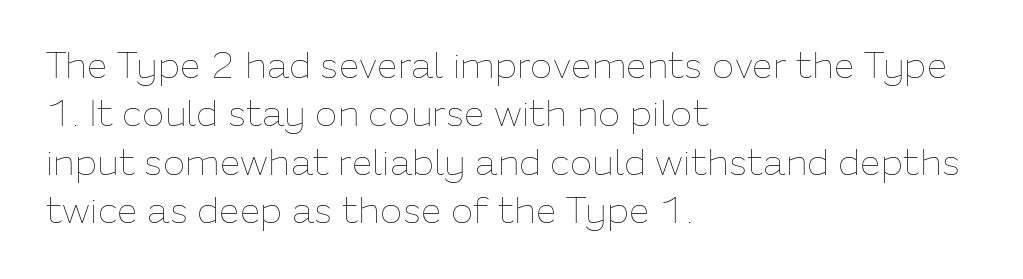
Q: Is the text bold? A: No.
Q: Is the text italic (slanted)? A: No, it is upright.
Q: Is the text underlined? A: No.
Q: How is the paragraph aligned? A: Left-aligned.
Q: Is the spacing between letters normal or unusually wide? A: Normal.
Q: Is the spacing between lines tight, normal or loose? A: Normal.
Q: Width (condensed, normal, or wide)? A: Normal.
Q: Stroke contrast? A: Low.
Q: x-height? A: Medium.
Q: Monospaced? A: No.
